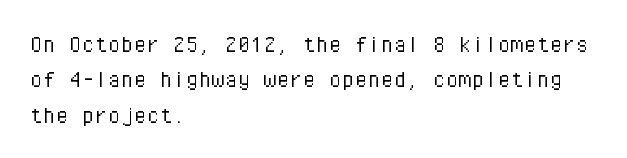
Vertically, the passage feels balanced, rows spaced as you'd expect. No italicization has been applied; the sample stays upright. A bare baseline throughout the passage. Think standard paragraph weight, or any step lighter than that.
